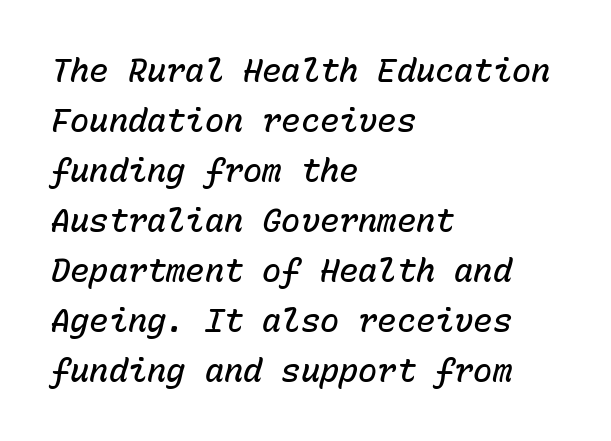
Q: Is the text bold? A: Semi-bold.
Q: Is the text italic (slanted)? A: Yes, it leans right by about 15 degrees.
Q: Is the text underlined? A: No.
Q: How is the paragraph aligned? A: Left-aligned.
Q: Is the spacing between letters normal or unusually wide? A: Normal.
Q: Is the spacing between lines tight, normal or loose? A: Normal.
Q: Width (condensed, normal, or wide)? A: Normal.
Q: Stroke contrast? A: Low.
Q: x-height? A: Medium.
Q: Monospaced? A: Yes.
